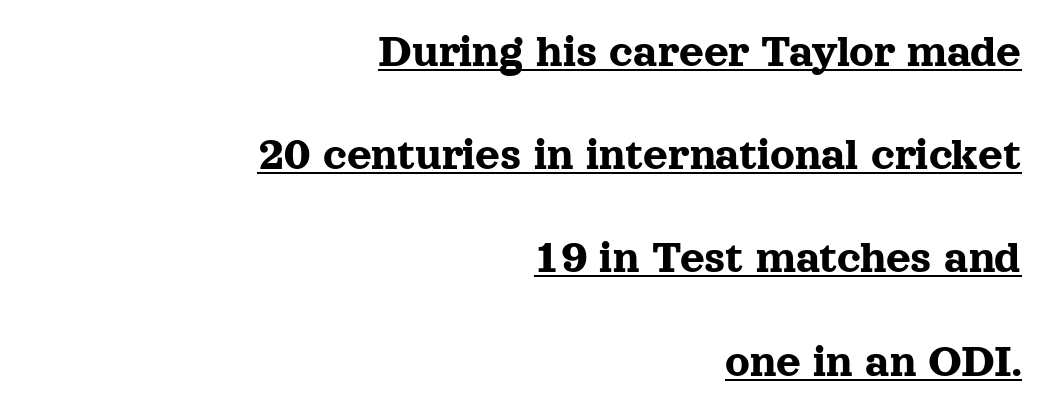
The image shows 48 px serif type, upright; set right-aligned, loose line spacing (2.15x), normal letter spacing, underlined; a medium x-height.
